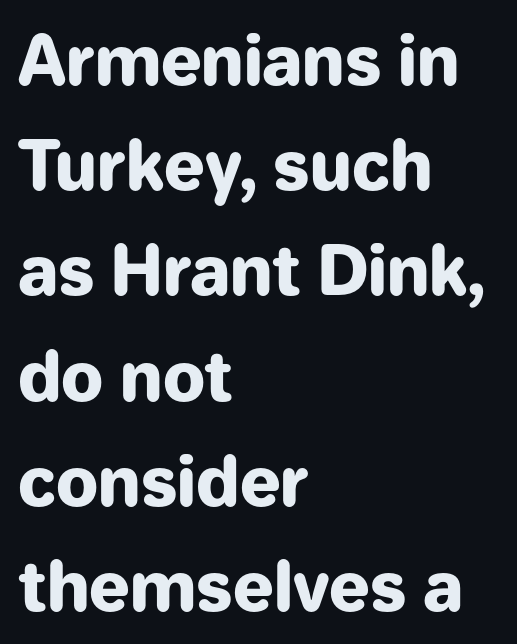
The rendering uses a bold face; every stroke is thick and dark. Tall strokes in this sample are plumb rather than angled. Underlining? Definitely not there. Observe the absence of serifs on each vertical stroke in this sample. You could call the tracking neutral — neither tight nor loose. The lines in this sample share a left origin and differ only in where they stop.
